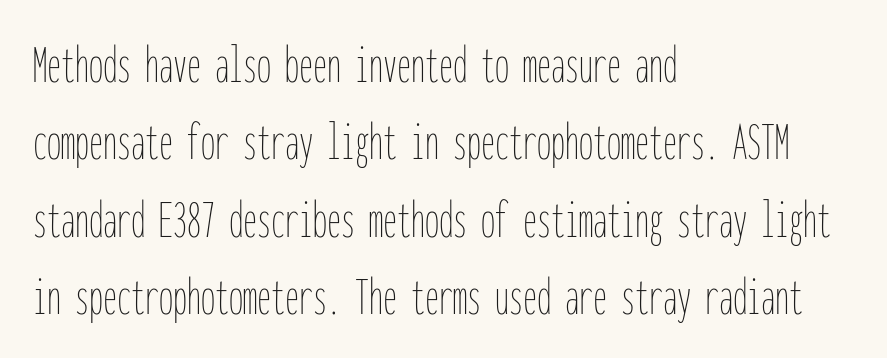
Q: Is the text bold? A: No.
Q: Is the text italic (slanted)? A: No, it is upright.
Q: Is the text underlined? A: No.
Q: How is the paragraph aligned? A: Left-aligned.
Q: Is the spacing between letters normal or unusually wide? A: Normal.
Q: Is the spacing between lines tight, normal or loose? A: Normal.
Q: Width (condensed, normal, or wide)? A: Condensed.
Q: Stroke contrast? A: Low.
Q: x-height? A: Medium.
Q: Monospaced? A: Yes.
